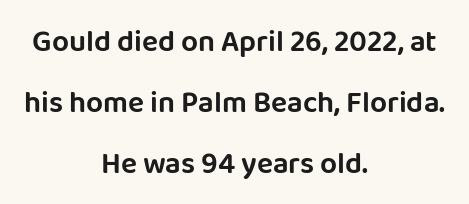
The image shows 30 px sans-serif type, upright; set centered, loose line spacing (2.03x), normal letter spacing, not underlined; low stroke contrast and a large x-height.
